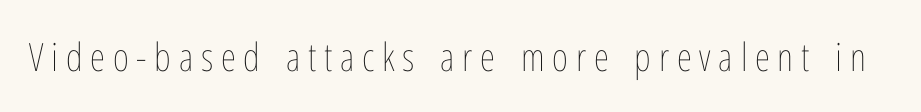
The image shows 39 px thin, condensed type, upright; set unusually wide letter spacing (+0.2 em), not underlined; low stroke contrast and a medium x-height.
